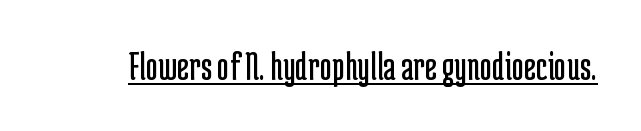
Q: Is the text bold? A: No.
Q: Is the text italic (slanted)? A: No, it is upright.
Q: Is the typeface a serif or a sans-serif typeface? A: Sans-serif.
Q: Is the text underlined? A: Yes.
Q: Is the spacing between letters normal or unusually wide? A: Normal.
Q: Width (condensed, normal, or wide)? A: Condensed.
Q: Stroke contrast? A: Low.
Q: x-height? A: Medium.
Q: Monospaced? A: No.
